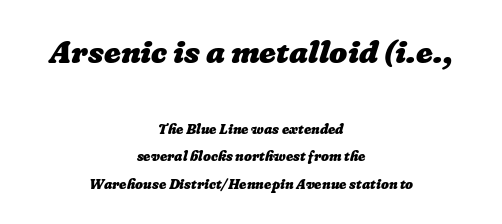
Q: Is the text bold? A: Yes.
Q: Is the text underlined? A: No.
Q: How is the paragraph aligned? A: Centered.
Q: Is the spacing between letters normal or unusually wide? A: Normal.
Q: Is the spacing between lines tight, normal or loose? A: Loose.
Q: Which block of text is set in a larger size, the first (top) or the second (bottom)? A: The first (top) one.
Q: Width (condensed, normal, or wide)? A: Normal.
Q: Stroke contrast? A: Low.
Q: x-height? A: Medium.
Q: Monospaced? A: No.
